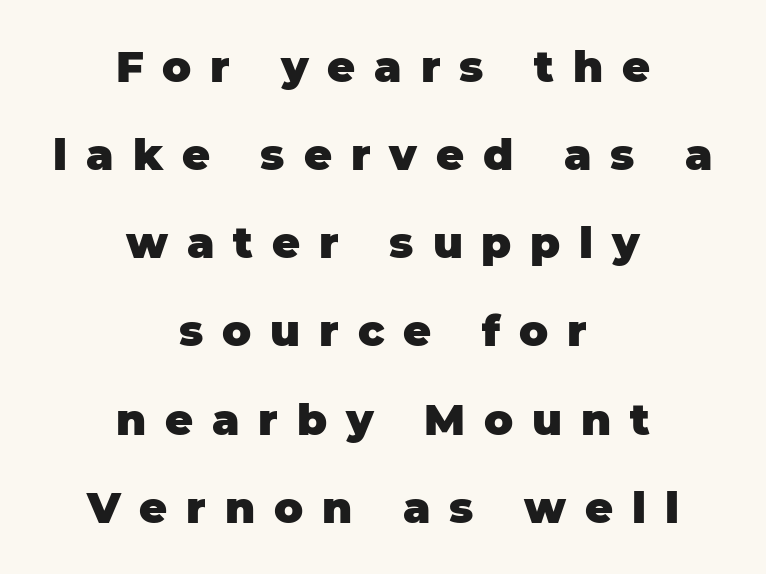
The image shows 43 px heavy sans-serif type, upright; set centered, loose line spacing (2.05x), unusually wide letter spacing (+0.44 em), not underlined; low stroke contrast and a large x-height.
